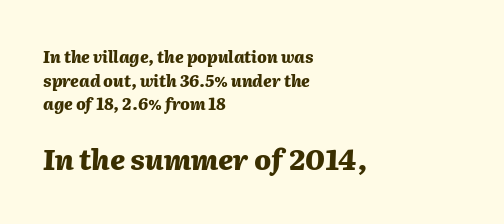
Q: Is the text bold? A: Yes.
Q: Is the text italic (slanted)? A: Yes, it leans right by about 2 degrees.
Q: Is the text underlined? A: No.
Q: How is the paragraph aligned? A: Left-aligned.
Q: Is the spacing between letters normal or unusually wide? A: Normal.
Q: Is the spacing between lines tight, normal or loose? A: Normal.
Q: Which block of text is set in a larger size, the first (top) or the second (bottom)? A: The second (bottom) one.
Q: Width (condensed, normal, or wide)? A: Normal.
Q: Stroke contrast? A: Medium.
Q: x-height? A: Medium.
Q: Monospaced? A: No.
